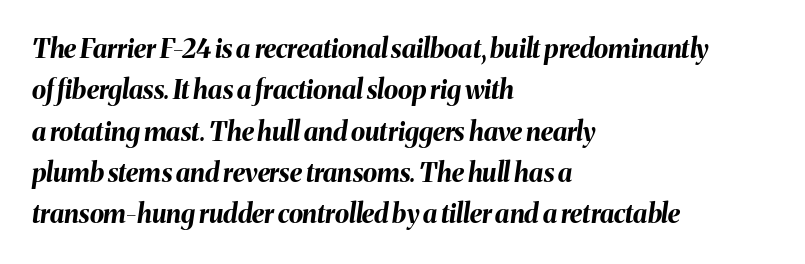
{"italic": "yes", "lean": "right", "slant_degrees": 8, "bold": "yes", "underline": "no", "align": "left", "line_spacing": "normal", "line_spacing_ratio": 1.59, "letter_spacing": "normal", "letter_spacing_em": 0.0, "glyph_px": 26}
